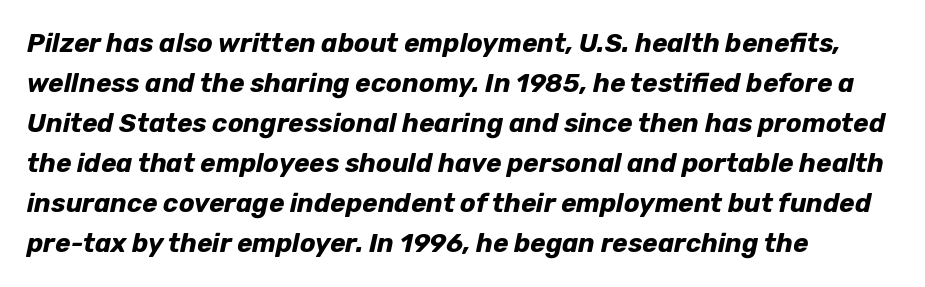
Observe the ordinary spacing: letters are neighbours, not strangers. Is the type slanted? Yes — the strokes lean at a clear angle. The leading is moderate, giving the passage an even texture. Nobody drew a line under any word here. Heavy-handed strokes throughout: this text is bold.
